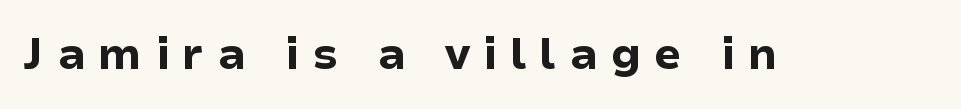
{"serif": "no", "italic": "no", "bold": "yes", "weight": "bold", "width": "normal", "stroke_contrast": "low", "x_height": "medium", "monospaced": "no", "underline": "no", "letter_spacing": "wide", "letter_spacing_em": 0.29, "glyph_px": 44}
